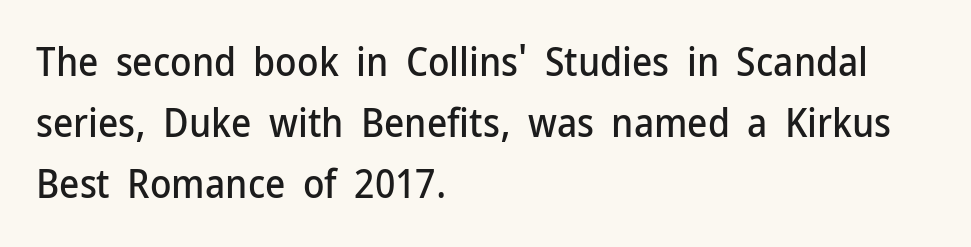
The tracking reads as untouched default to a designer's eye. Just letters on the line, the space beneath them empty. Each letter keeps its own natural width here, so spacing adapts to shape. The vertical gap from one line to the next is medium. Nothing sits at the stroke ends, so this counts as sans-serif.
